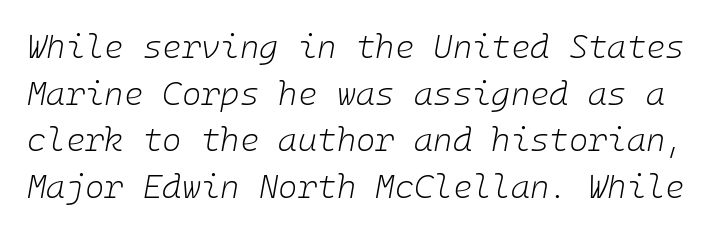
The image shows 33 px light type, italic (leaning right); set normal line spacing (1.41x), normal letter spacing, not underlined; low stroke contrast and a medium x-height.
